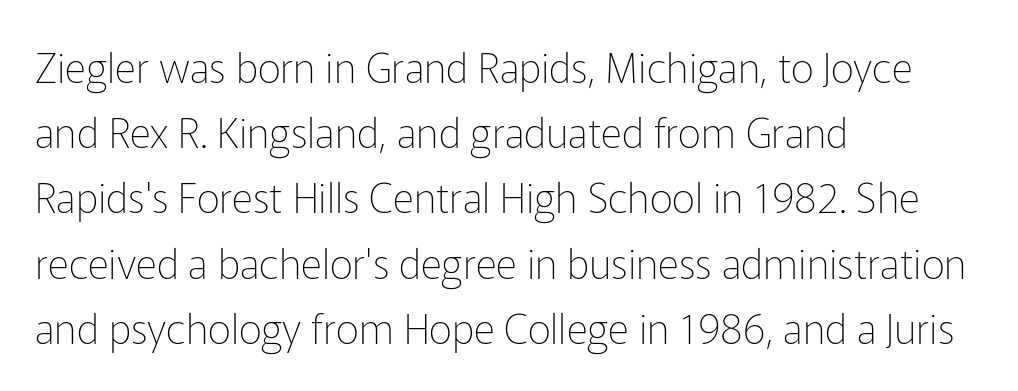
Q: Is the text bold? A: No.
Q: Is the text italic (slanted)? A: No, it is upright.
Q: Is the typeface a serif or a sans-serif typeface? A: Sans-serif.
Q: Is the text underlined? A: No.
Q: How is the paragraph aligned? A: Left-aligned.
Q: Is the spacing between letters normal or unusually wide? A: Normal.
Q: Is the spacing between lines tight, normal or loose? A: Normal.
Q: Width (condensed, normal, or wide)? A: Normal.
Q: Stroke contrast? A: Low.
Q: x-height? A: Medium.
Q: Monospaced? A: No.
